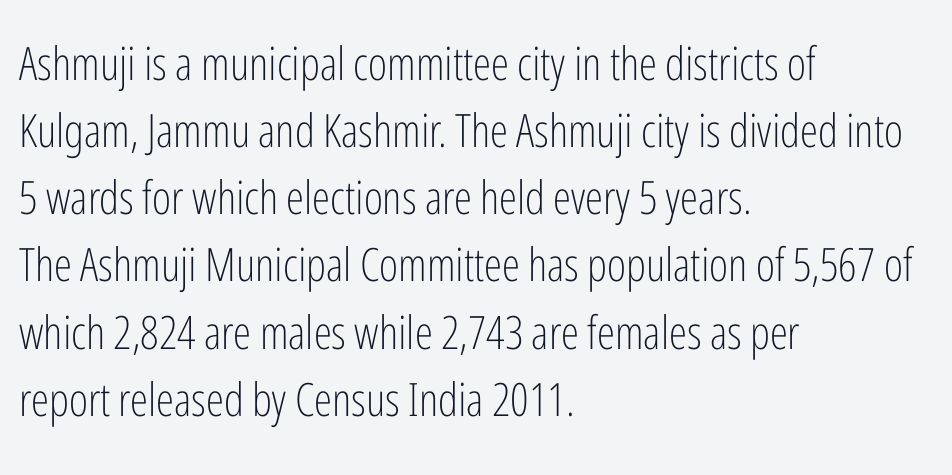
Serifs: no, the terminals of the letterforms are clean. Whoever set this chose a conventional vertical rhythm. The baseline area is clear. There is no visible air inserted between adjacent glyphs. This sample has the flowing, uneven cadence of proportional lettering. In terms of posture, this sample is upright.
